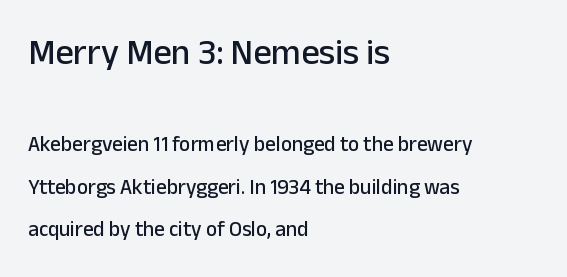
Q: Is the text italic (slanted)? A: No, it is upright.
Q: Is the typeface a serif or a sans-serif typeface? A: Sans-serif.
Q: Is the text underlined? A: No.
Q: How is the paragraph aligned? A: Left-aligned.
Q: Is the spacing between letters normal or unusually wide? A: Normal.
Q: Is the spacing between lines tight, normal or loose? A: Loose.
Q: Which block of text is set in a larger size, the first (top) or the second (bottom)? A: The first (top) one.
Q: Width (condensed, normal, or wide)? A: Normal.
Q: Stroke contrast? A: Low.
Q: x-height? A: Medium.
Q: Monospaced? A: No.
